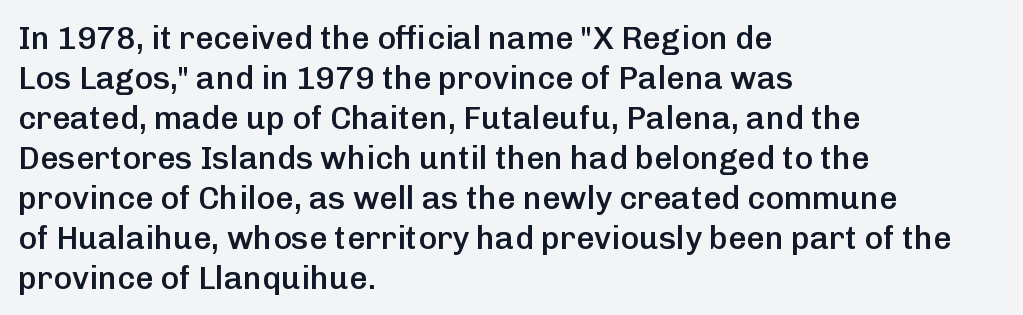
The image shows 32 px semibold sans-serif type, upright; set left-aligned, normal line spacing (1.25x), normal letter spacing, not underlined; low stroke contrast and a medium x-height.
